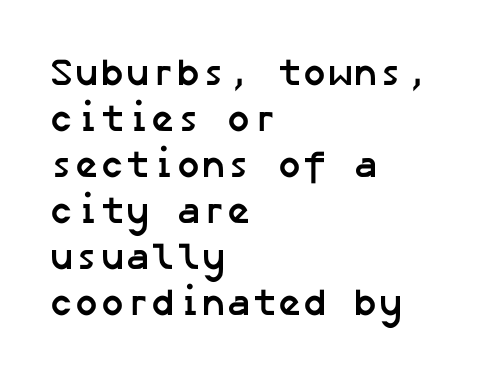
{"serif": "no", "bold": "yes", "weight": "semibold", "width": "normal", "stroke_contrast": "low", "x_height": "medium", "underline": "no", "align": "left", "line_spacing_ratio": 1.21, "letter_spacing": "normal", "letter_spacing_em": 0.0, "glyph_px": 38}
